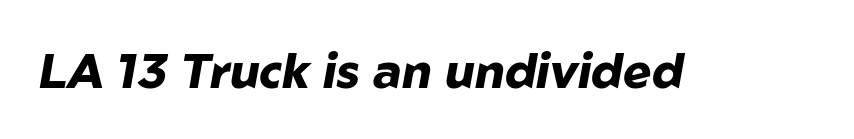
Quick note: underline off. Emphasis by weight is at full strength: bold. Do the characters align in a grid? No, the font is proportional. Nothing unusual about the tracking: characters are spaced as the font intends.
